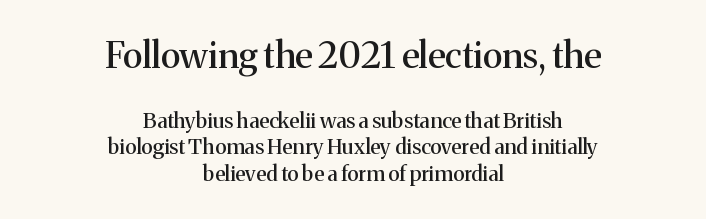
Normally led — the rows are evenly, conventionally spaced. Notice how the stems are strictly vertical — no italics here. Typographically, this falls in the serif category. Block one is the big one; block two sits smaller underneath.
